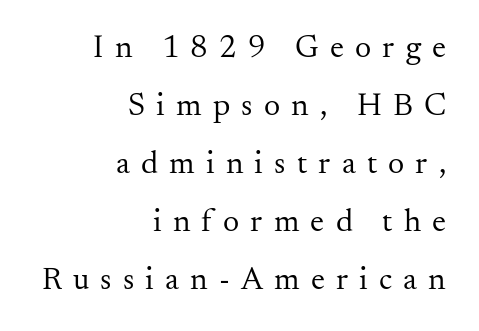
Q: Is the text bold? A: No.
Q: Is the text italic (slanted)? A: No, it is upright.
Q: Is the typeface a serif or a sans-serif typeface? A: Serif.
Q: Is the text underlined? A: No.
Q: How is the paragraph aligned? A: Right-aligned.
Q: Is the spacing between letters normal or unusually wide? A: Unusually wide.
Q: Width (condensed, normal, or wide)? A: Normal.
Q: Stroke contrast? A: Medium.
Q: x-height? A: Small.
Q: Monospaced? A: No.
